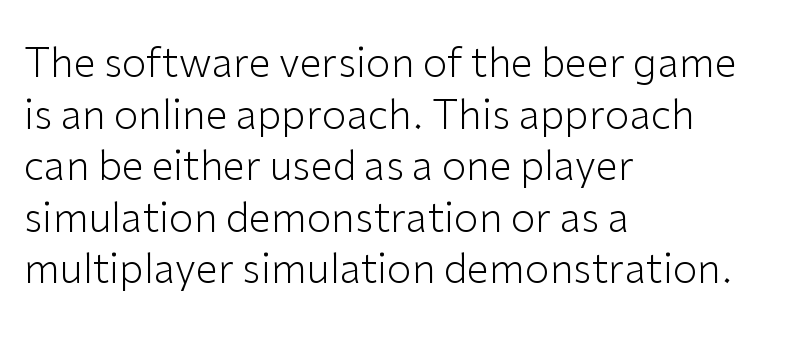
Regarding leading, the lines here are spaced in the standard way. Check the space under the baseline: it is left empty. Alignment: flush left. The text was rendered using a sans face with plain stroke endings.
